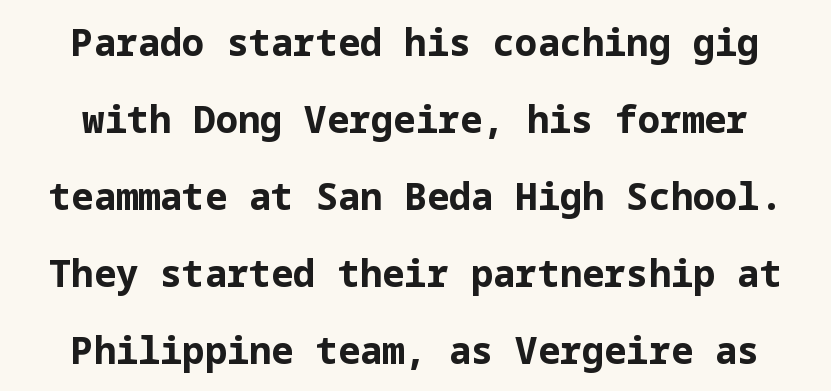
{"serif": "no", "italic": "no", "bold": "yes", "weight": "bold", "width": "normal", "stroke_contrast": "low", "x_height": "medium", "underline": "no", "line_spacing": "loose", "line_spacing_ratio": 2.08, "letter_spacing": "normal", "letter_spacing_em": 0.0, "glyph_px": 37}
